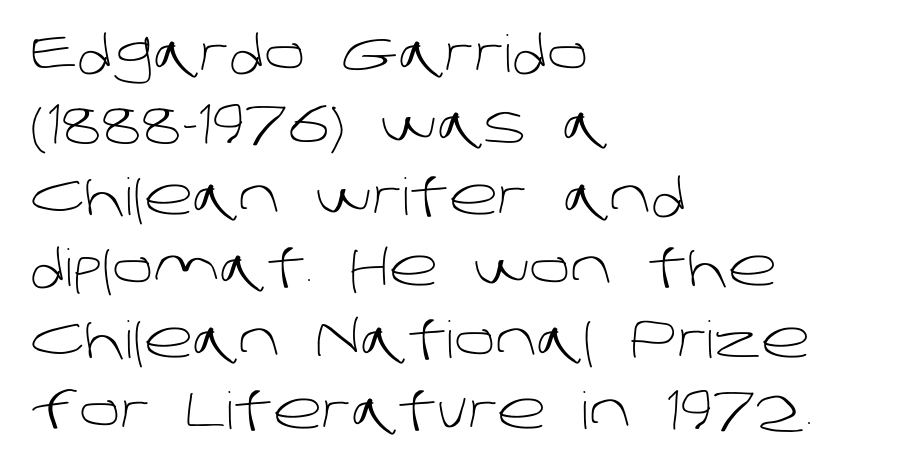
Stem width sits at or under what a default text font uses. The text block is weighted toward the left margin, trailing off unevenly rightward. These lines are rendered in a variable-pitch font. The type family on display is of the sans-serif kind. Nobody touched the tracking dial on this one. This block has exactly the height ordinary leading produces.
